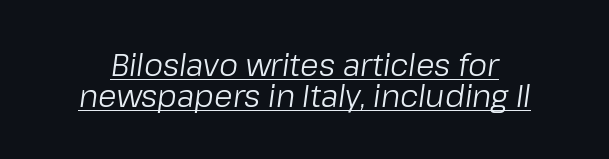
In terms of posture, this sample is oblique. This sample has the flowing, uneven cadence of proportional lettering. The glyphs are accompanied by a horizontal stroke just below them. A typesetter would call this leading minimal, almost set solid.
